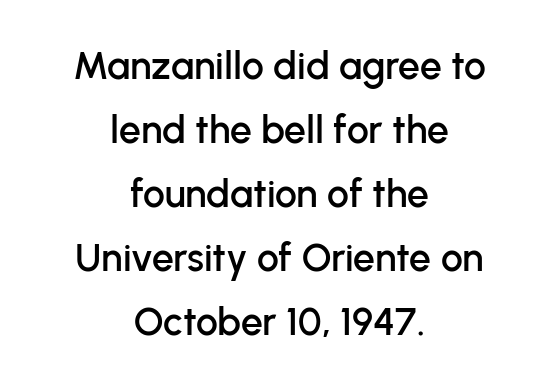
The image shows 39 px sans-serif type, upright; set centered, normal line spacing (1.64x), normal letter spacing, not underlined; low stroke contrast and a medium x-height.
